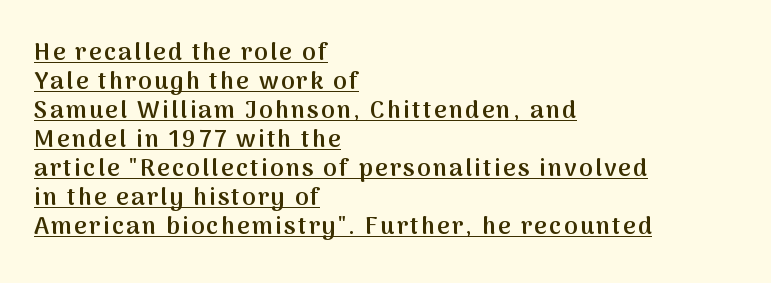
The image shows 24 px text type, upright; set left-aligned, line spacing 1.21x, underlined.
